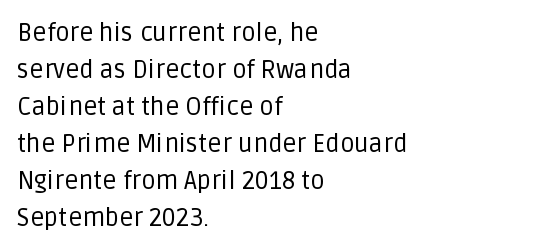
A typesetter would call this leading conventional body-copy spacing. Descender tails drop into unmarked territory. Visually the block forms a straight wall on the left and a jagged coastline on the right. Do the letters lean? They stand straight.
